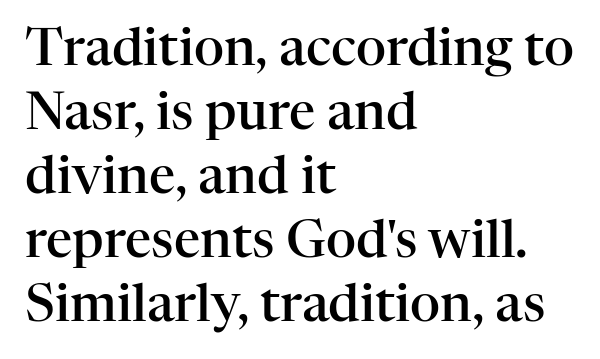
Q: Is the text bold? A: Semi-bold.
Q: Is the text italic (slanted)? A: No, it is upright.
Q: Is the typeface a serif or a sans-serif typeface? A: Serif.
Q: Is the text underlined? A: No.
Q: How is the paragraph aligned? A: Left-aligned.
Q: Is the spacing between letters normal or unusually wide? A: Normal.
Q: Width (condensed, normal, or wide)? A: Normal.
Q: Stroke contrast? A: High.
Q: x-height? A: Medium.
Q: Monospaced? A: No.
